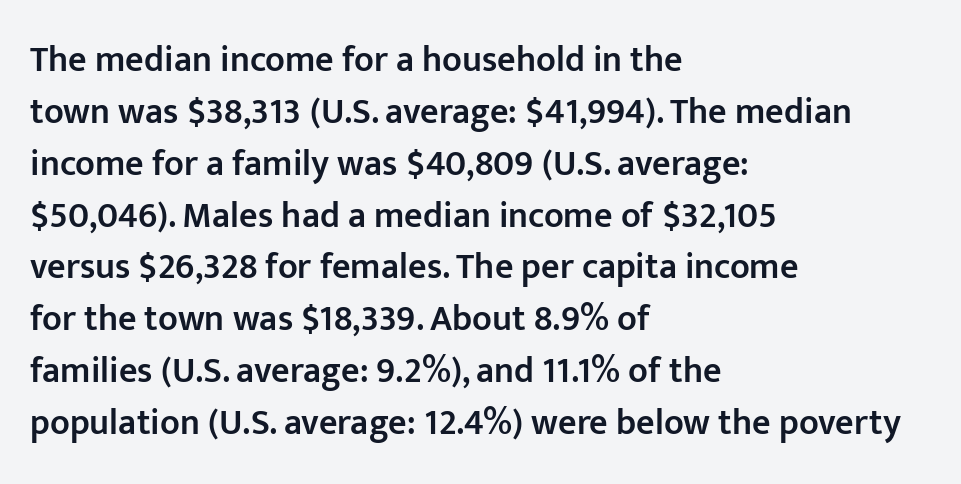
This is moderately heavy type, rendered in semibold. Plain, unruled lines of type. When letters stand straight like this, we call the style roman or upright. Reading down the block, your eye returns to a fixed left position each line. Letterform terminals end flat and unadorned throughout the passage. Quick note: interline space is typical.
